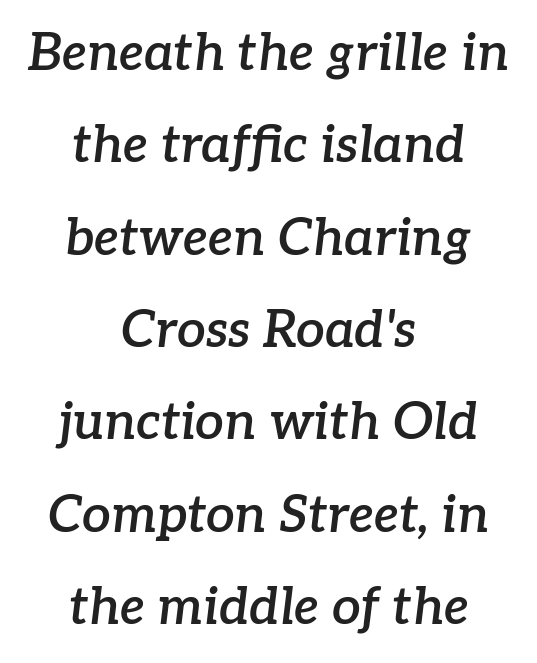
Q: Is the text bold? A: Semi-bold.
Q: Is the text italic (slanted)? A: Yes, it leans right by about 7 degrees.
Q: Is the typeface a serif or a sans-serif typeface? A: Serif.
Q: Is the text underlined? A: No.
Q: How is the paragraph aligned? A: Centered.
Q: Is the spacing between letters normal or unusually wide? A: Normal.
Q: Width (condensed, normal, or wide)? A: Normal.
Q: Stroke contrast? A: Low.
Q: x-height? A: Medium.
Q: Monospaced? A: No.
